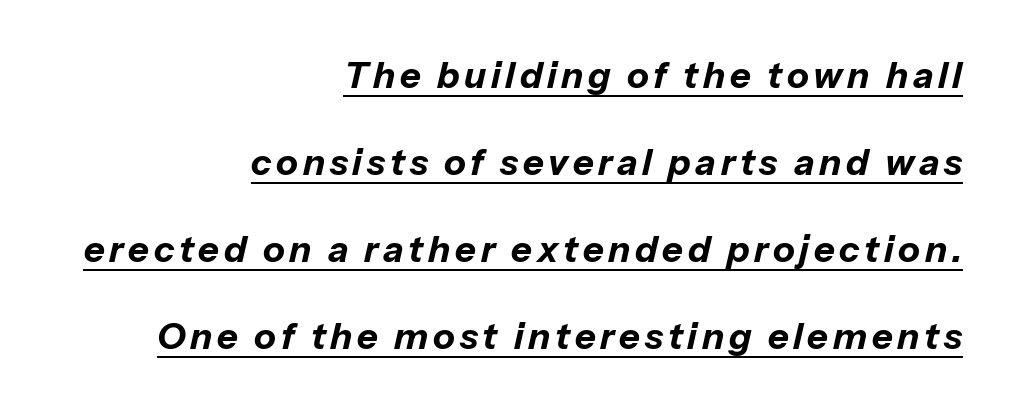
The image shows 36 px bold type, italic (leaning right); set right-aligned, loose line spacing (2.42x), underlined; low stroke contrast and a medium x-height.
